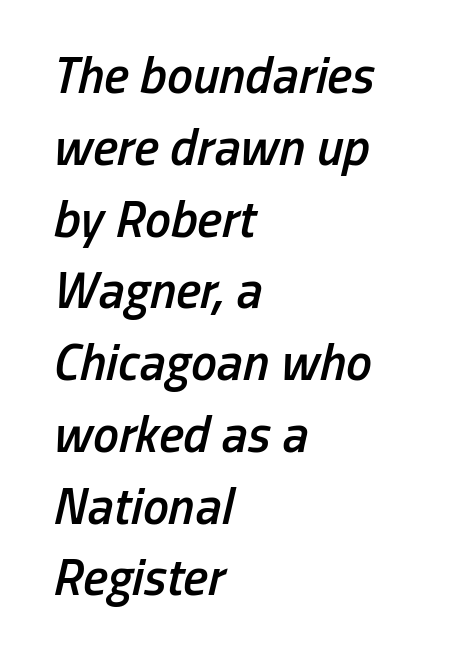
Horizontal bands of white between lines are of average thickness. Compared with an ordinary text face, these strokes are moderately heavier — a semibold. Check the space under the baseline: it is left empty. This sample has the flowing, uneven cadence of proportional lettering. Honestly, the letter spacing is just normal — you wouldn't notice it. Where is the straight margin? On the left.
